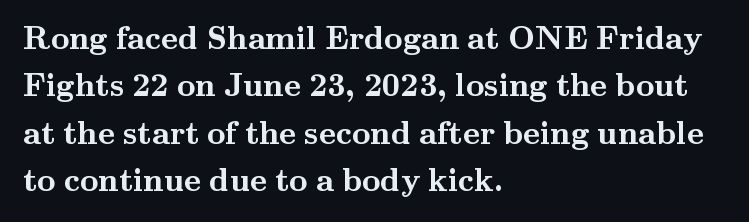
A typesetter would call this leading conventional body-copy spacing. Set as a true bold cut, around the 700 mark. The lettering holds an erect, upright posture throughout. These lines keep a tight, regular rhythm from letter to letter.
